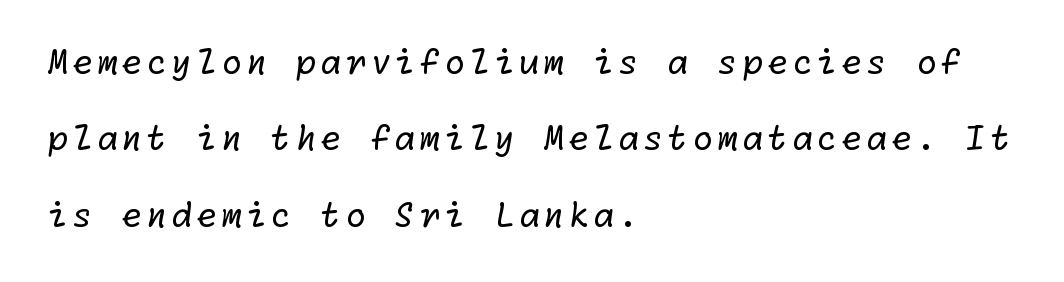
The paragraph shown leans on its left margin. The letters carry no serifs — their stems end cleanly without finishing strokes. Check under the words: just untouched page. Notice the wide empty band between every row — that's loose leading.
